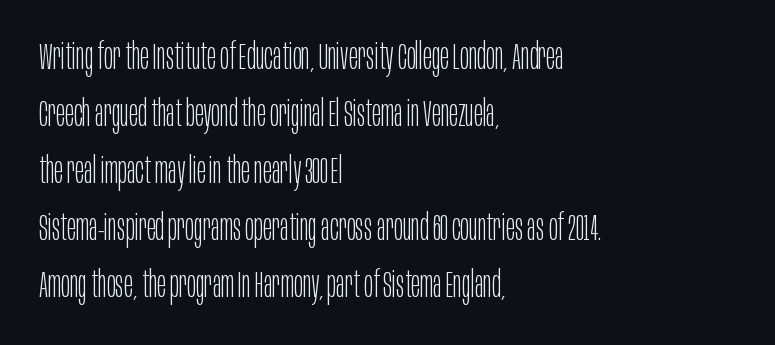
Q: Is the text bold? A: No.
Q: Is the text italic (slanted)? A: No, it is upright.
Q: Is the typeface a serif or a sans-serif typeface? A: Sans-serif.
Q: Is the text underlined? A: No.
Q: How is the paragraph aligned? A: Left-aligned.
Q: Is the spacing between letters normal or unusually wide? A: Normal.
Q: Is the spacing between lines tight, normal or loose? A: Normal.
Q: Width (condensed, normal, or wide)? A: Condensed.
Q: Stroke contrast? A: Low.
Q: x-height? A: Large.
Q: Monospaced? A: No.
